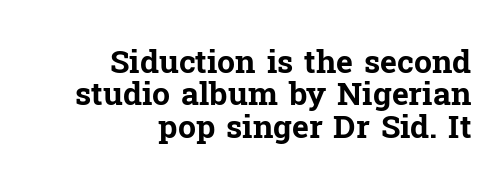
The typesetter chose a ragged-left arrangement here. When letters stand straight like this, we call the style roman or upright. The face used here is seriffed, in the tradition of book romans. Pretty heavy lettering here — definitely bold.
